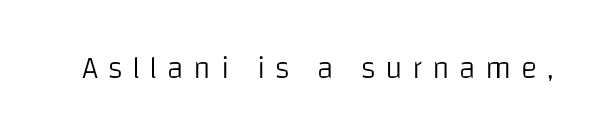
Q: Is the text bold? A: No.
Q: Is the text italic (slanted)? A: No, it is upright.
Q: Is the typeface a serif or a sans-serif typeface? A: Sans-serif.
Q: Is the text underlined? A: No.
Q: Is the spacing between letters normal or unusually wide? A: Unusually wide.
Q: Width (condensed, normal, or wide)? A: Normal.
Q: Stroke contrast? A: Low.
Q: x-height? A: Large.
Q: Monospaced? A: No.
